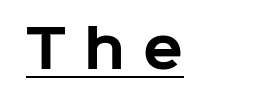
The image shows 52 px bold sans-serif type, upright; set unusually wide letter spacing (+0.35 em), underlined; low stroke contrast and a medium x-height.
